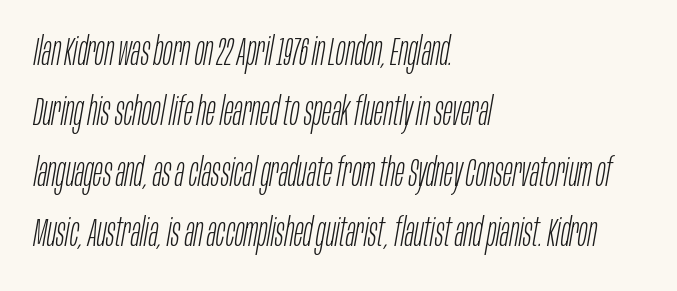
The image shows 39 px light, condensed type, italic (leaning right); set left-aligned, normal line spacing (1.55x), normal letter spacing, not underlined; low stroke contrast and a large x-height.
